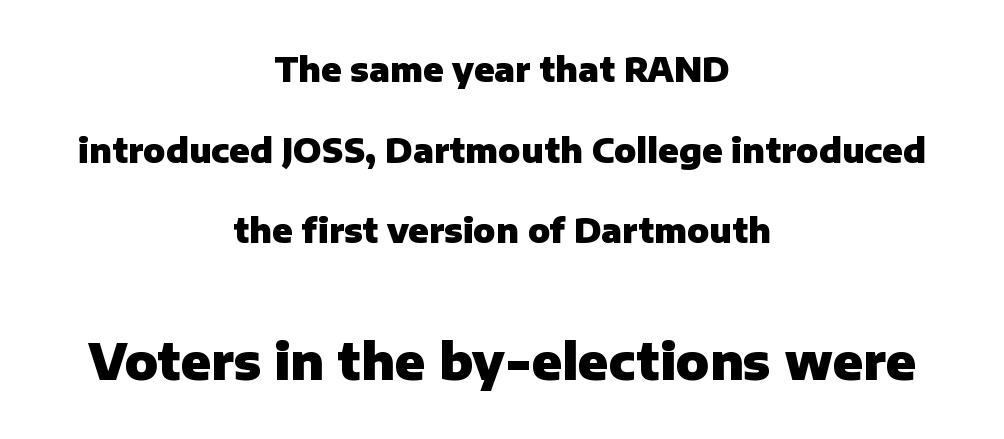
{"serif": "no", "italic": "no", "bold": "yes", "weight": "heavy", "width": "normal", "stroke_contrast": "low", "x_height": "medium", "monospaced": "no", "underline": "no", "align": "center", "line_spacing": "loose", "line_spacing_ratio": 2.44, "letter_spacing": "normal", "letter_spacing_em": 0.0, "larger_block": "second", "size_ratio": 1.48, "glyph_px": 49}
